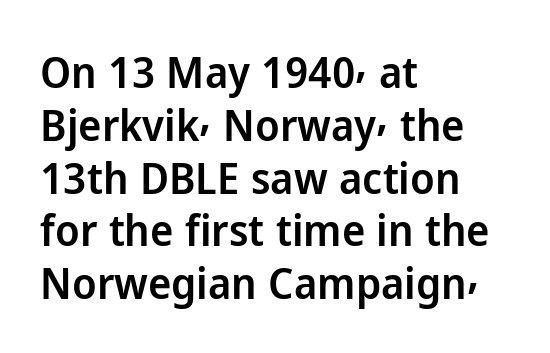
Ascenders rise straight up at ninety degrees. Only glyphs here, with clear space below each row. In CSS terms this would be text-align: left. Caption: standard tracking, unaltered.
